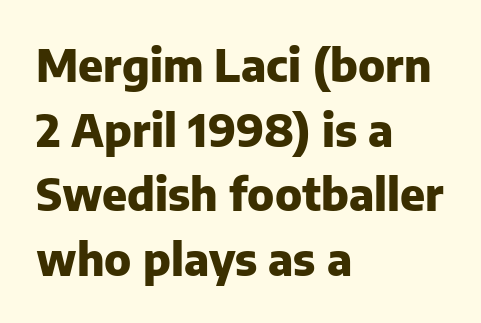
Q: Is the text bold? A: Yes.
Q: Is the text italic (slanted)? A: No, it is upright.
Q: Is the typeface a serif or a sans-serif typeface? A: Sans-serif.
Q: Is the text underlined? A: No.
Q: How is the paragraph aligned? A: Left-aligned.
Q: Is the spacing between letters normal or unusually wide? A: Normal.
Q: Is the spacing between lines tight, normal or loose? A: Normal.
Q: Width (condensed, normal, or wide)? A: Normal.
Q: Stroke contrast? A: Low.
Q: x-height? A: Medium.
Q: Monospaced? A: No.
